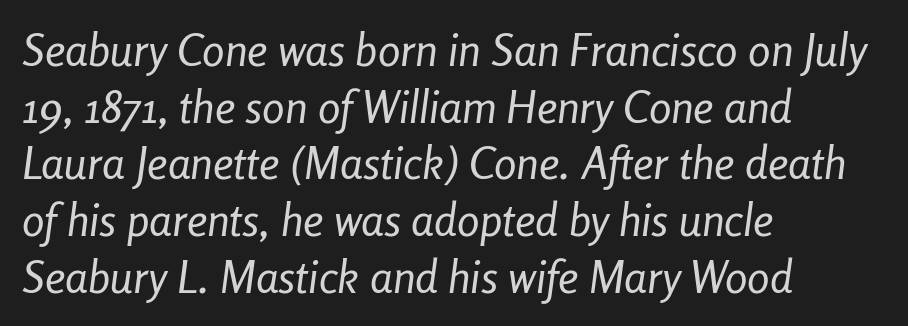
{"italic": "yes", "lean": "right", "slant_degrees": 8, "bold": "no", "weight": "regular", "width": "condensed", "stroke_contrast": "low", "x_height": "medium", "monospaced": "no", "underline": "no", "align": "left", "line_spacing": "normal", "line_spacing_ratio": 1.26, "letter_spacing": "normal", "letter_spacing_em": 0.0, "glyph_px": 45}
